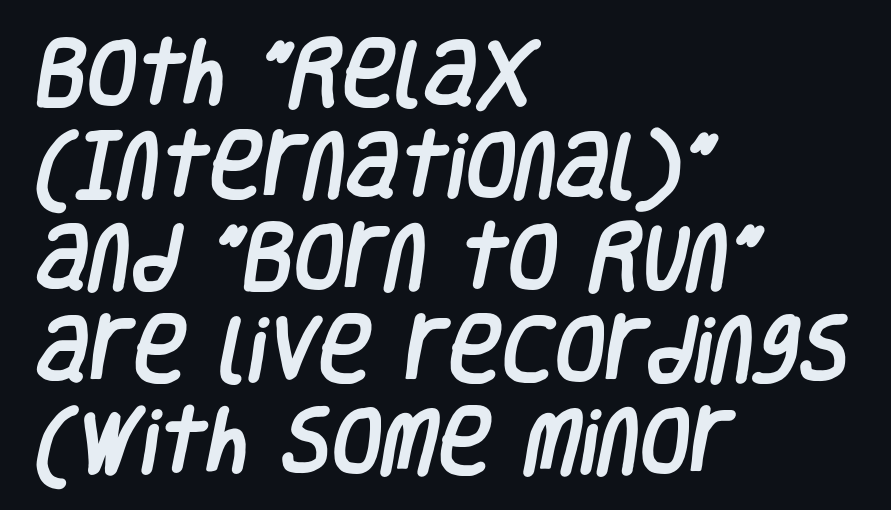
{"serif": "no", "width": "condensed", "stroke_contrast": "low", "x_height": "large", "monospaced": "no", "underline": "no", "align": "left", "line_spacing": "normal", "line_spacing_ratio": 1.26, "letter_spacing": "normal", "letter_spacing_em": 0.0, "glyph_px": 73}
